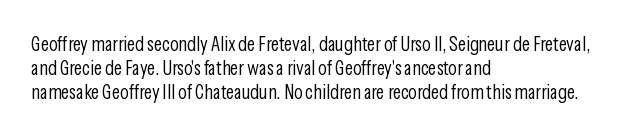
{"italic": "no", "bold": "no", "underline": "no", "align": "left", "line_spacing_ratio": 1.2, "letter_spacing": "normal", "letter_spacing_em": 0.0, "glyph_px": 20}
